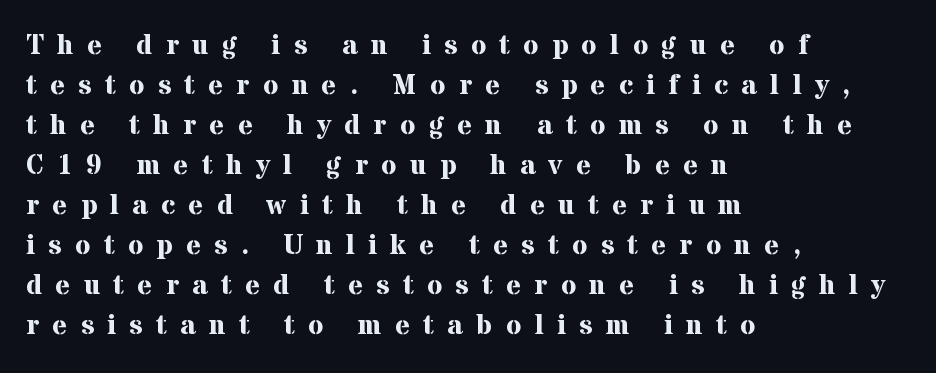
The image shows 28 px bold serif type, upright; set left-aligned, normal line spacing (1.43x), unusually wide letter spacing (+0.48 em), not underlined; medium stroke contrast and a medium x-height.
